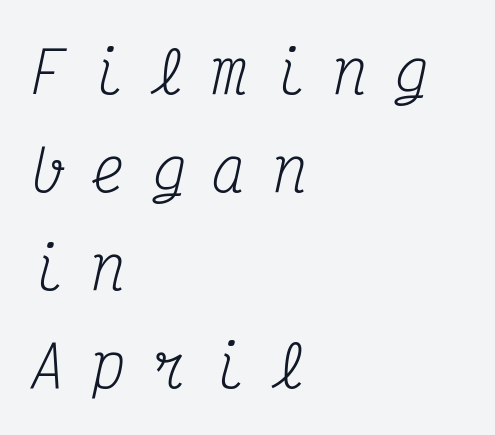
Q: Is the text bold? A: No.
Q: Is the text italic (slanted)? A: Yes, it leans right by about 12 degrees.
Q: Is the typeface a serif or a sans-serif typeface? A: Serif.
Q: Is the text underlined? A: No.
Q: How is the paragraph aligned? A: Left-aligned.
Q: Is the spacing between letters normal or unusually wide? A: Unusually wide.
Q: Width (condensed, normal, or wide)? A: Condensed.
Q: Stroke contrast? A: Medium.
Q: x-height? A: Medium.
Q: Monospaced? A: Yes.
